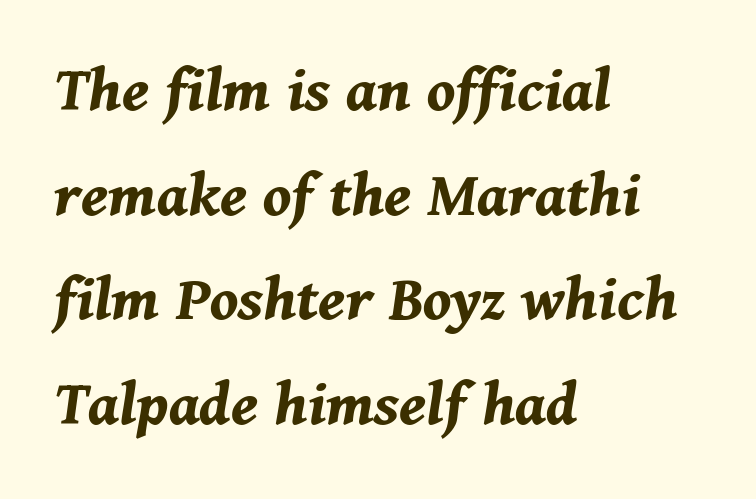
Students, this is bold: see how much ink each stroke carries. The specimen omits any rule beneath the text block's lines. Is there much room between lines? A standard amount, neither cramped nor airy. Spacing verdict: proportional, widths tailored to each character. Here the glyphs are tracked normally, forming tight word shapes. The whole block is typeset with a tilt.
